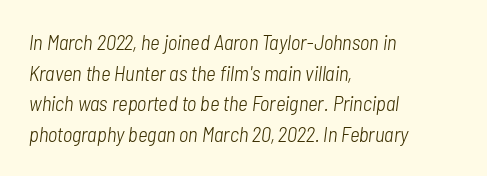
The image shows 21 px text type, italic (leaning right); set left-aligned, normal line spacing (1.46x), normal letter spacing, not underlined.
